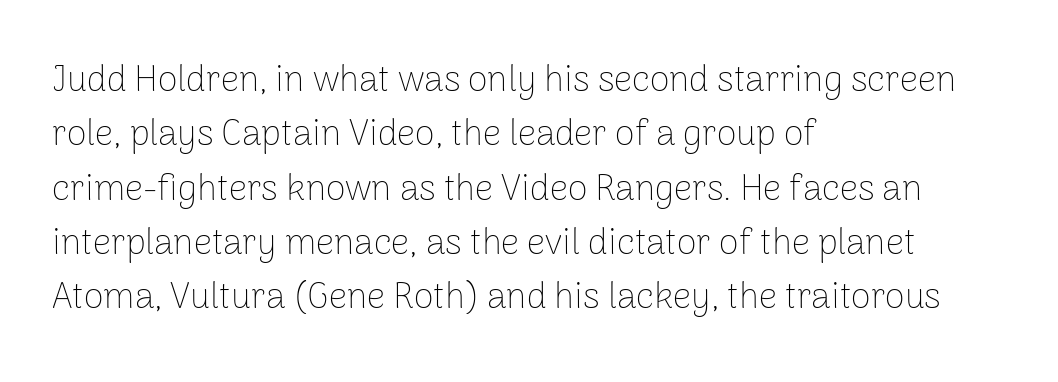
Q: Is the text bold? A: No.
Q: Is the text italic (slanted)? A: No, it is upright.
Q: Is the typeface a serif or a sans-serif typeface? A: Sans-serif.
Q: Is the text underlined? A: No.
Q: How is the paragraph aligned? A: Left-aligned.
Q: Is the spacing between letters normal or unusually wide? A: Normal.
Q: Is the spacing between lines tight, normal or loose? A: Normal.
Q: Width (condensed, normal, or wide)? A: Normal.
Q: Stroke contrast? A: Low.
Q: x-height? A: Medium.
Q: Monospaced? A: No.
